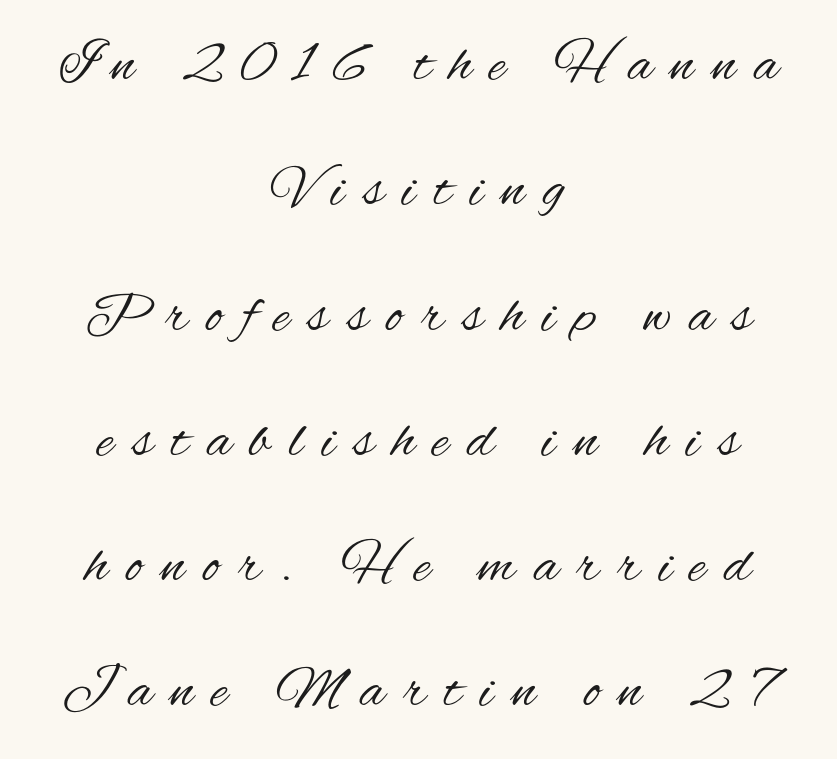
{"serif": "no", "bold": "no", "weight": "regular", "width": "condensed", "stroke_contrast": "medium", "x_height": "small", "monospaced": "no", "underline": "no", "align": "center", "line_spacing": "loose", "line_spacing_ratio": 2.16, "letter_spacing": "wide", "letter_spacing_em": 0.32, "glyph_px": 58}
